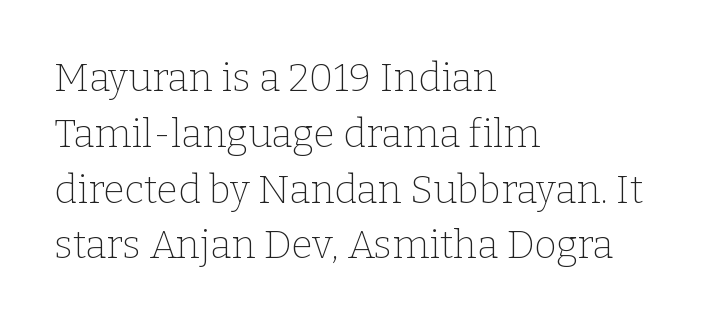
{"serif": "yes", "italic": "no", "bold": "no", "weight": "thin", "width": "normal", "stroke_contrast": "low", "x_height": "medium", "monospaced": "no", "underline": "no", "align": "left", "line_spacing": "normal", "line_spacing_ratio": 1.43, "letter_spacing": "normal", "letter_spacing_em": 0.0, "glyph_px": 39}
